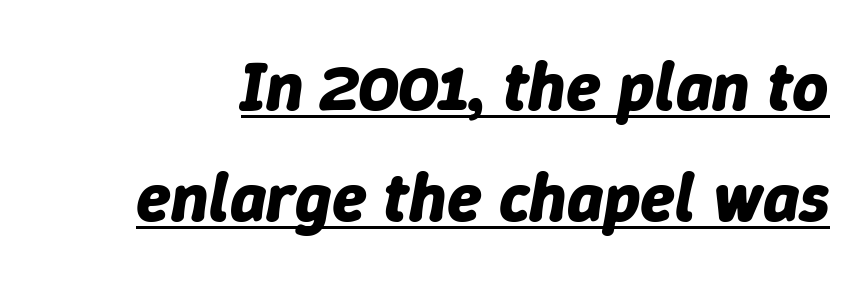
The image shows 70 px bold type, italic (leaning right); set normal line spacing (1.58x), normal letter spacing, underlined; low stroke contrast and a medium x-height.
